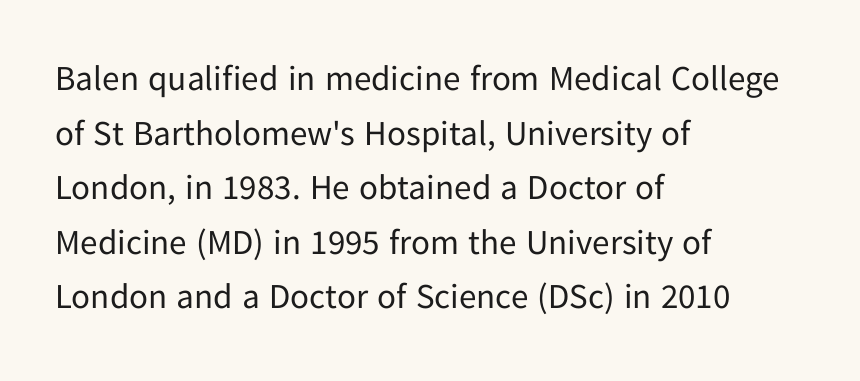
{"serif": "no", "italic": "no", "bold": "no", "weight": "regular", "width": "normal", "stroke_contrast": "low", "x_height": "medium", "monospaced": "no", "underline": "no", "align": "left", "line_spacing": "normal", "line_spacing_ratio": 1.56, "letter_spacing": "normal", "letter_spacing_em": 0.0, "glyph_px": 35}
